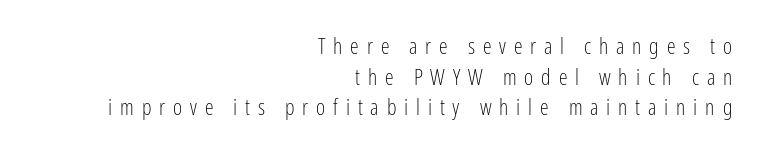
The image shows 22 px text type, upright; set right-aligned, normal line spacing (1.39x), unusually wide letter spacing (+0.36 em), not underlined.
